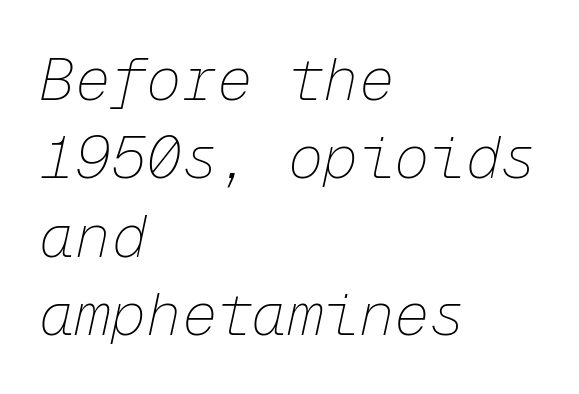
Q: Is the text bold? A: No.
Q: Is the text italic (slanted)? A: Yes, it leans right by about 12 degrees.
Q: Is the text underlined? A: No.
Q: How is the paragraph aligned? A: Left-aligned.
Q: Is the spacing between letters normal or unusually wide? A: Normal.
Q: Is the spacing between lines tight, normal or loose? A: Normal.
Q: Width (condensed, normal, or wide)? A: Normal.
Q: Stroke contrast? A: Low.
Q: x-height? A: Medium.
Q: Monospaced? A: Yes.
